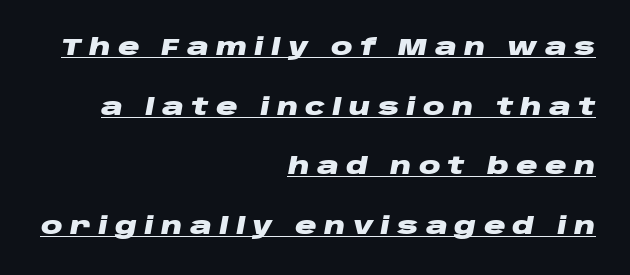
Q: Is the text bold? A: Yes.
Q: Is the text italic (slanted)? A: Yes, it leans right by about 10 degrees.
Q: Is the text underlined? A: Yes.
Q: How is the paragraph aligned? A: Right-aligned.
Q: Is the spacing between letters normal or unusually wide? A: Unusually wide.
Q: Is the spacing between lines tight, normal or loose? A: Loose.
